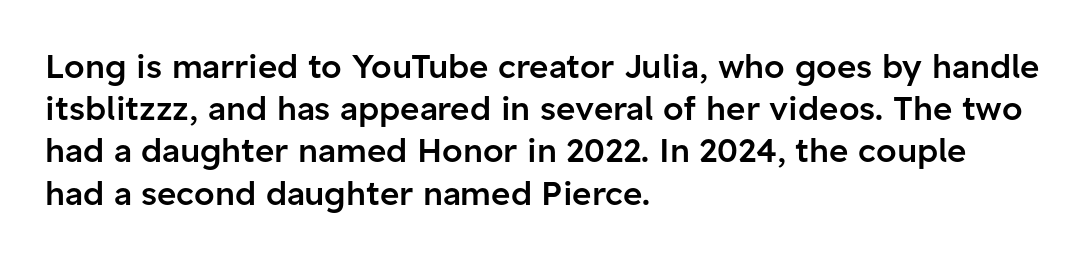
The image shows 33 px semibold sans-serif type, upright; set left-aligned, normal line spacing (1.28x), normal letter spacing, not underlined; low stroke contrast and a medium x-height.
